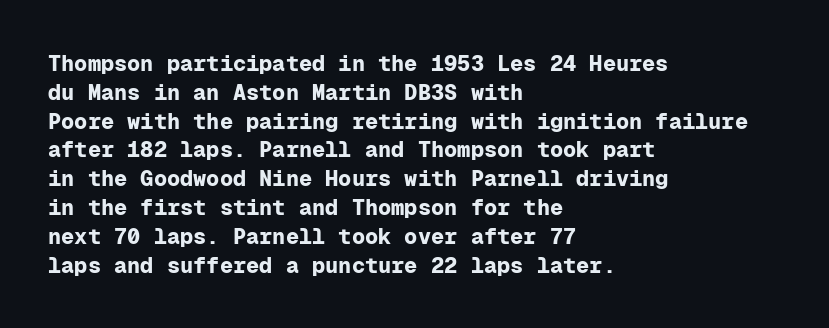
Q: Is the text bold? A: Yes.
Q: Is the text italic (slanted)? A: No, it is upright.
Q: Is the text underlined? A: No.
Q: How is the paragraph aligned? A: Left-aligned.
Q: Is the spacing between letters normal or unusually wide? A: Normal.
Q: Is the spacing between lines tight, normal or loose? A: Normal.
